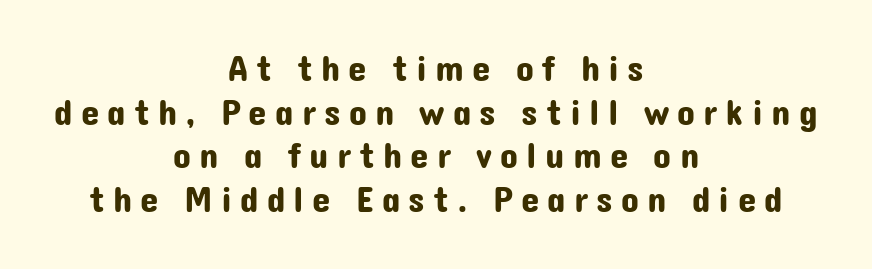
Q: Is the text italic (slanted)? A: No, it is upright.
Q: Is the typeface a serif or a sans-serif typeface? A: Sans-serif.
Q: Is the text underlined? A: No.
Q: How is the paragraph aligned? A: Centered.
Q: Is the spacing between letters normal or unusually wide? A: Unusually wide.
Q: Width (condensed, normal, or wide)? A: Normal.
Q: Stroke contrast? A: Low.
Q: x-height? A: Medium.
Q: Monospaced? A: No.
